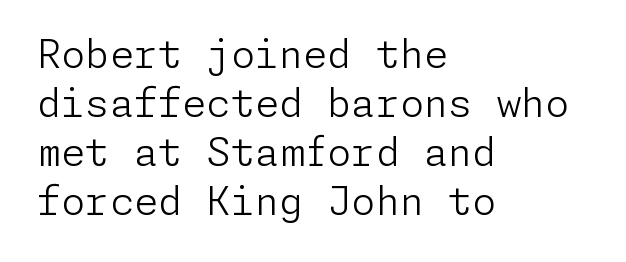
The image shows 39 px light sans-serif type, upright; set left-aligned, normal line spacing (1.26x), normal letter spacing, not underlined; low stroke contrast and a medium x-height.
